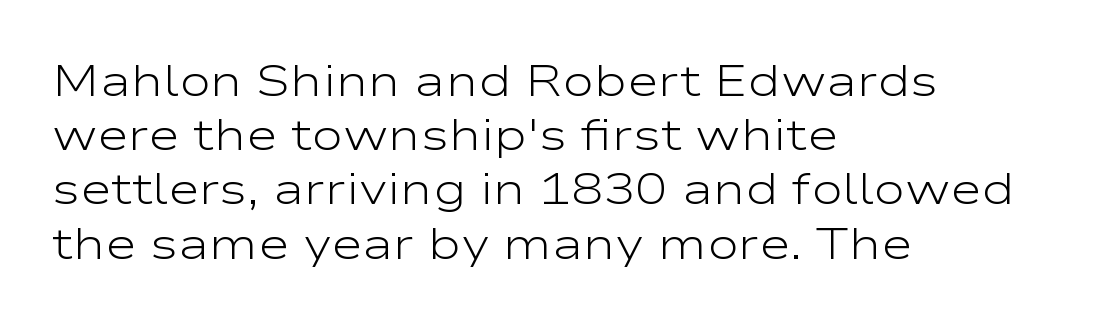
The passage shown is typed in a proportional face where columns would drift. Posture: upright roman. Weight class: somewhere from thin through regular. The strip under each line holds only bare page.
